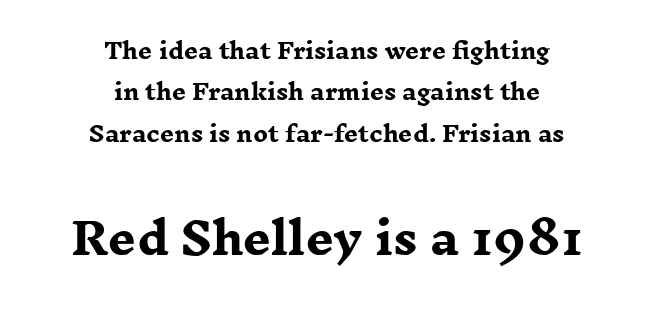
{"serif": "yes", "italic": "no", "bold": "yes", "weight": "heavy", "width": "wide", "stroke_contrast": "low", "x_height": "medium", "monospaced": "no", "underline": "no", "align": "center", "line_spacing_ratio": 1.88, "letter_spacing": "normal", "letter_spacing_em": 0.0, "larger_block": "second", "size_ratio": 2.0, "glyph_px": 44}
